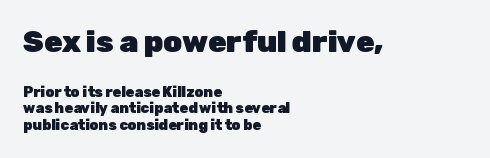
The image shows 30 px heavy sans-serif type, upright; set left-aligned, line spacing 1.19x, normal letter spacing, not underlined; the first (top) block is 2.14x larger; low stroke contrast and a medium x-height.
